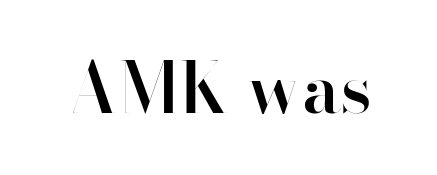
Q: Is the text bold? A: Semi-bold.
Q: Is the text italic (slanted)? A: No, it is upright.
Q: Is the typeface a serif or a sans-serif typeface? A: Sans-serif.
Q: Is the text underlined? A: No.
Q: Is the spacing between letters normal or unusually wide? A: Normal.
Q: Width (condensed, normal, or wide)? A: Normal.
Q: Stroke contrast? A: High.
Q: x-height? A: Small.
Q: Monospaced? A: No.
